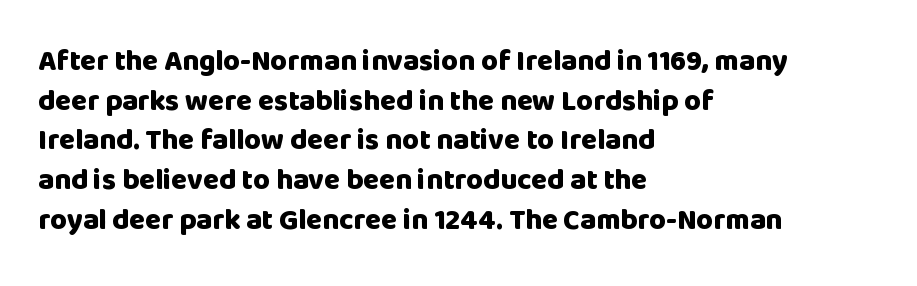
Q: Is the text bold? A: Yes.
Q: Is the text italic (slanted)? A: No, it is upright.
Q: Is the typeface a serif or a sans-serif typeface? A: Sans-serif.
Q: Is the text underlined? A: No.
Q: How is the paragraph aligned? A: Left-aligned.
Q: Is the spacing between letters normal or unusually wide? A: Normal.
Q: Is the spacing between lines tight, normal or loose? A: Normal.
Q: Width (condensed, normal, or wide)? A: Normal.
Q: Stroke contrast? A: Low.
Q: x-height? A: Large.
Q: Monospaced? A: No.
